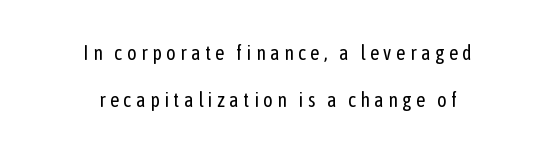
Q: Is the text bold? A: No.
Q: Is the text italic (slanted)? A: No, it is upright.
Q: Is the text underlined? A: No.
Q: How is the paragraph aligned? A: Centered.
Q: Is the spacing between letters normal or unusually wide? A: Unusually wide.
Q: Is the spacing between lines tight, normal or loose? A: Loose.
